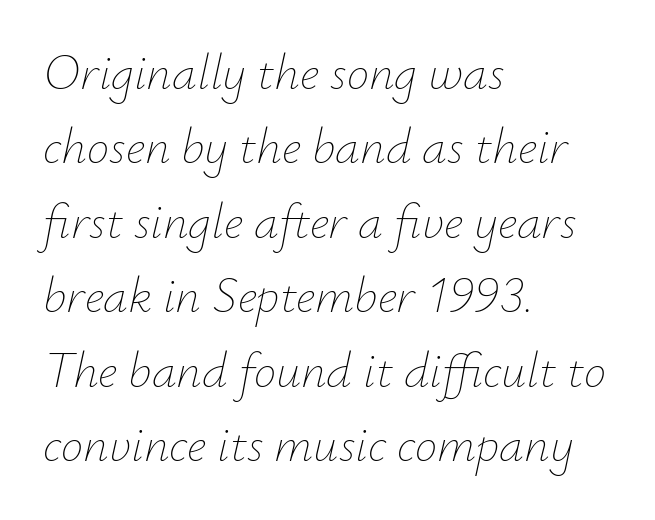
Words float on clear page, feet unadorned. The lines sit at an ordinary, default distance from one another. This rendering uses left alignment, leaving the right contour irregular. The whole block is typeset with a tilt.
